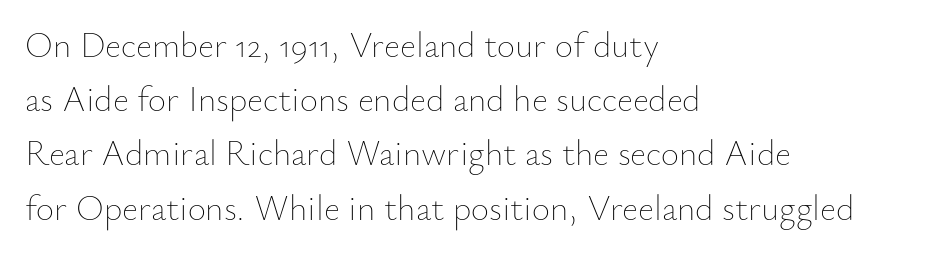
{"italic": "no", "bold": "no", "weight": "thin", "width": "normal", "stroke_contrast": "low", "x_height": "small", "monospaced": "no", "underline": "no", "align": "left", "line_spacing": "normal", "line_spacing_ratio": 1.55, "letter_spacing": "normal", "letter_spacing_em": 0.0, "glyph_px": 35}
